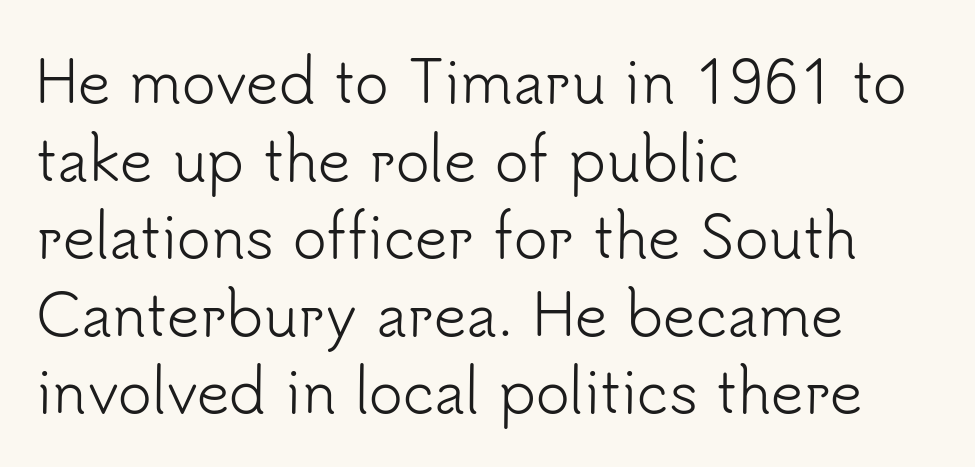
Ink coverage per letter is moderate at most. The rendering uses natural spacing where letterforms have individual widths. Tracking here is standard; glyphs follow each other at the usual distance. Only glyphs here, with clear space below each row.
